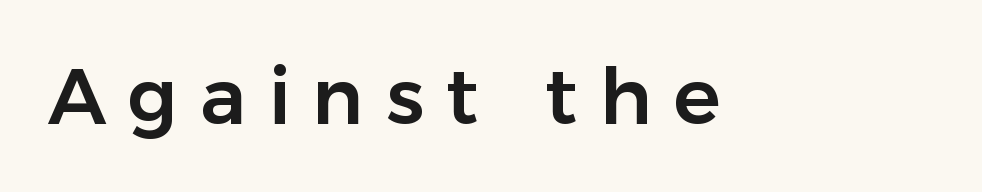
Q: Is the text italic (slanted)? A: No, it is upright.
Q: Is the typeface a serif or a sans-serif typeface? A: Sans-serif.
Q: Is the text underlined? A: No.
Q: Is the spacing between letters normal or unusually wide? A: Unusually wide.
Q: Width (condensed, normal, or wide)? A: Normal.
Q: Stroke contrast? A: Low.
Q: x-height? A: Medium.
Q: Monospaced? A: No.
